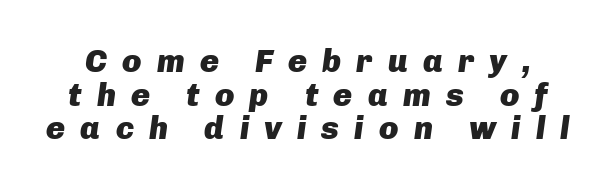
If you drew a line through each stem, it would be angled. The passage shown has open, widely tracked lettering throughout. The foot of each line stays bare and open. What weight is shown? A full bold with thick strokes. The rendering uses natural spacing where letterforms have individual widths.
